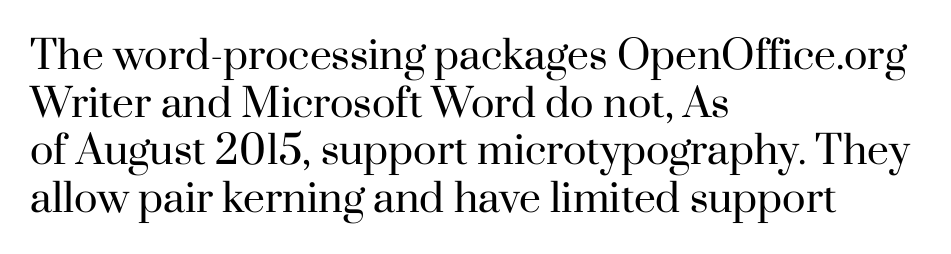
Q: Is the text bold? A: No.
Q: Is the text italic (slanted)? A: No, it is upright.
Q: Is the typeface a serif or a sans-serif typeface? A: Serif.
Q: Is the text underlined? A: No.
Q: How is the paragraph aligned? A: Left-aligned.
Q: Is the spacing between letters normal or unusually wide? A: Normal.
Q: Width (condensed, normal, or wide)? A: Normal.
Q: Stroke contrast? A: High.
Q: x-height? A: Small.
Q: Monospaced? A: No.
